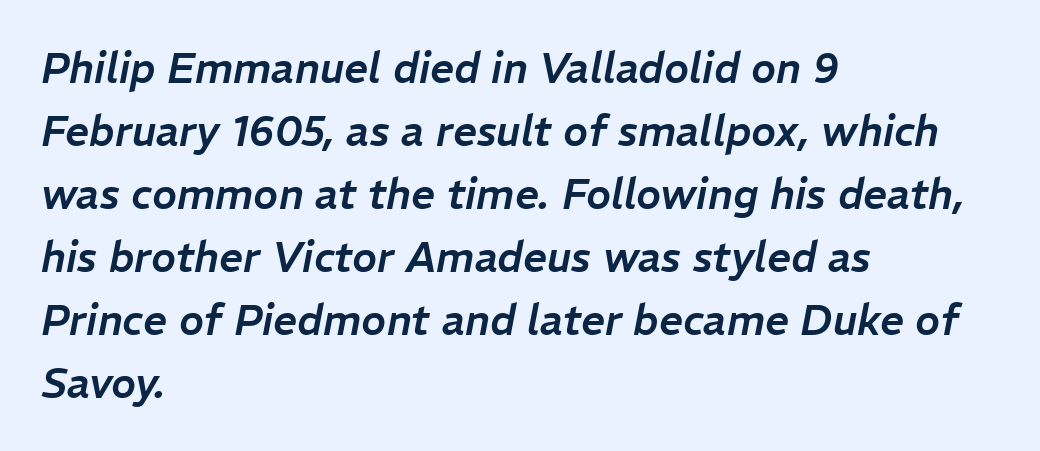
Q: Is the text italic (slanted)? A: Yes, it leans right by about 11 degrees.
Q: Is the text underlined? A: No.
Q: How is the paragraph aligned? A: Left-aligned.
Q: Is the spacing between letters normal or unusually wide? A: Normal.
Q: Is the spacing between lines tight, normal or loose? A: Normal.
Q: Width (condensed, normal, or wide)? A: Normal.
Q: Stroke contrast? A: Low.
Q: x-height? A: Medium.
Q: Monospaced? A: No.
